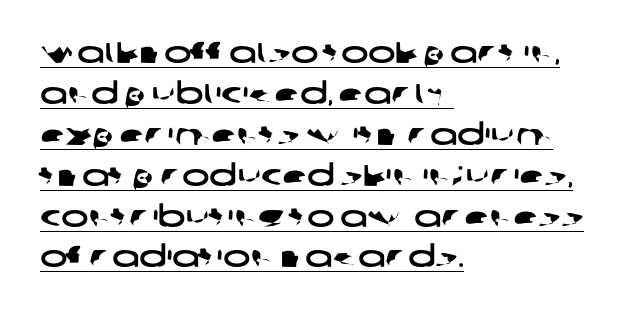
Successive baselines arrive at the customary interval. Caption: standard tracking, unaltered. Each line starts at the same left margin while the right side varies. Does the type have serifs? No, each stem ends abruptly. A baseline rule has been typeset under these characters. A typesetter would call this proportional, since set widths differ per character.
